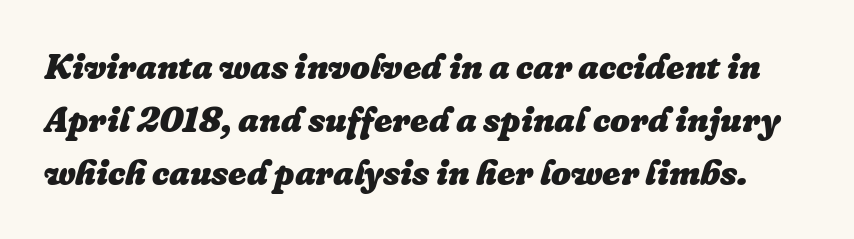
Q: Is the text bold? A: Yes.
Q: Is the text italic (slanted)? A: Yes, it leans right by about 16 degrees.
Q: Is the text underlined? A: No.
Q: Is the spacing between letters normal or unusually wide? A: Normal.
Q: Is the spacing between lines tight, normal or loose? A: Normal.
Q: Width (condensed, normal, or wide)? A: Normal.
Q: Stroke contrast? A: Low.
Q: x-height? A: Medium.
Q: Monospaced? A: No.
